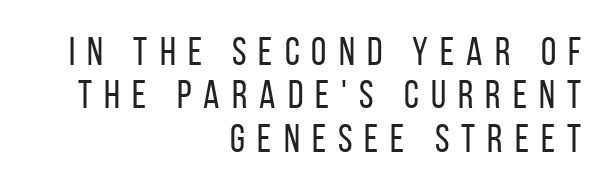
{"serif": "no", "italic": "no", "bold": "no", "weight": "regular", "width": "condensed", "stroke_contrast": "low", "x_height": "large", "monospaced": "no", "underline": "no", "align": "right", "line_spacing": "tight", "line_spacing_ratio": 1.11, "letter_spacing": "wide", "letter_spacing_em": 0.31, "glyph_px": 39}
